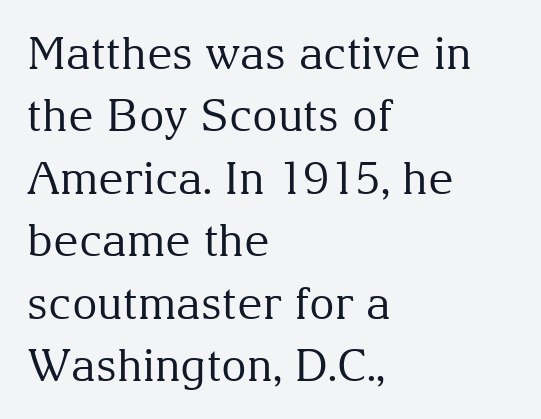
Characters follow at the spacing the type designer built in. I'd call this a serif setting — the letters wear small feet. Line starts are locked; line ends wander. Words float on clear page, feet unadorned. On a weight scale, this lands at 450 or below. Rendered with straight, roman letterforms.
